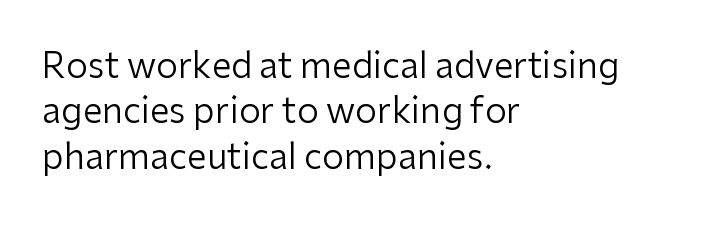
The image shows 35 px regular-weight sans-serif type, upright; set left-aligned, normal line spacing (1.3x), normal letter spacing, not underlined; low stroke contrast and a medium x-height.
